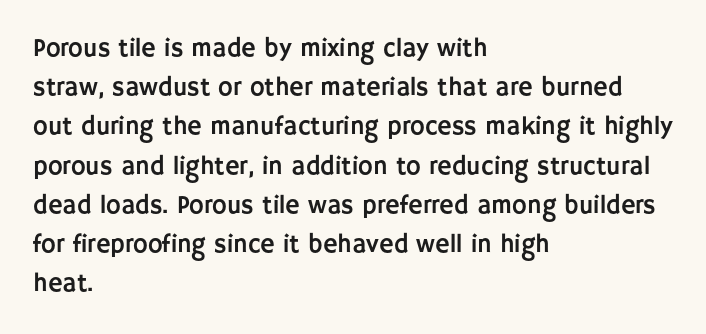
Q: Is the text italic (slanted)? A: No, it is upright.
Q: Is the text underlined? A: No.
Q: How is the paragraph aligned? A: Left-aligned.
Q: Is the spacing between letters normal or unusually wide? A: Normal.
Q: Is the spacing between lines tight, normal or loose? A: Normal.
